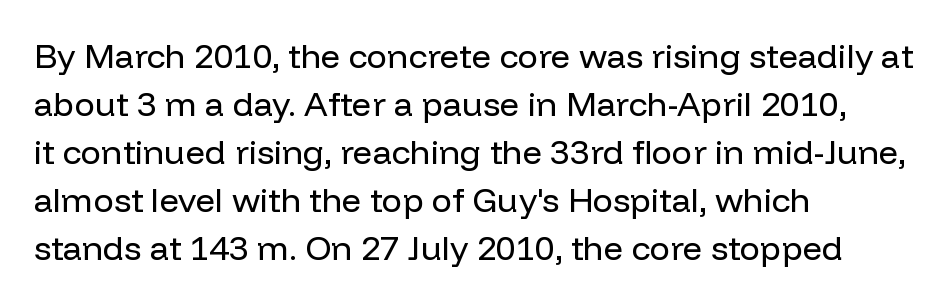
The image shows 34 px regular-weight sans-serif type, upright; set left-aligned, normal line spacing (1.41x), normal letter spacing, not underlined; low stroke contrast and a medium x-height.
